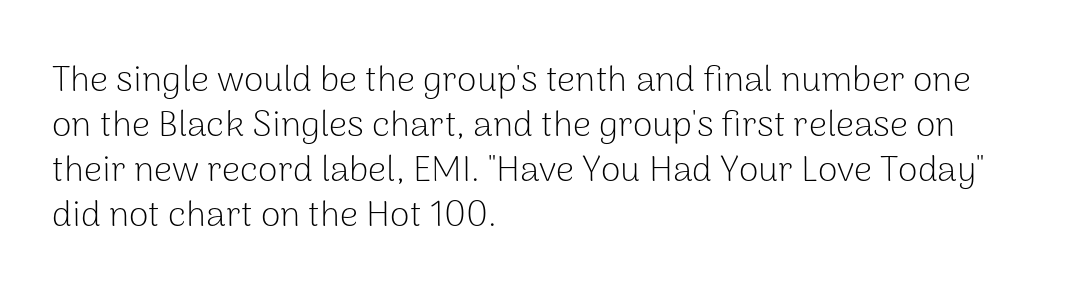
{"serif": "no", "italic": "no", "bold": "no", "weight": "light", "width": "normal", "stroke_contrast": "low", "x_height": "medium", "monospaced": "no", "underline": "no", "align": "left", "line_spacing": "normal", "line_spacing_ratio": 1.25, "letter_spacing": "normal", "letter_spacing_em": 0.0, "glyph_px": 36}
